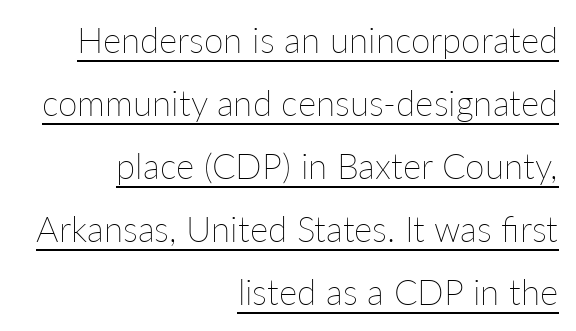
The lettering is marked with a stroke running underneath it. The face used here is proportionally spaced, like ordinary book or web type. Each line ends at the same right margin while the left side varies. These glyphs show unthickened strokes, regular width or finer.
